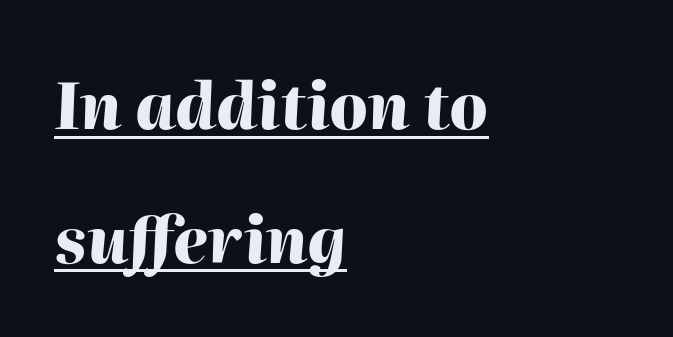
{"italic": "yes", "lean": "right", "slant_degrees": 2, "bold": "yes", "weight": "heavy", "width": "normal", "stroke_contrast": "high", "x_height": "medium", "monospaced": "no", "underline": "yes", "align": "left", "line_spacing": "loose", "line_spacing_ratio": 2.12, "letter_spacing": "normal", "letter_spacing_em": 0.0, "glyph_px": 63}
